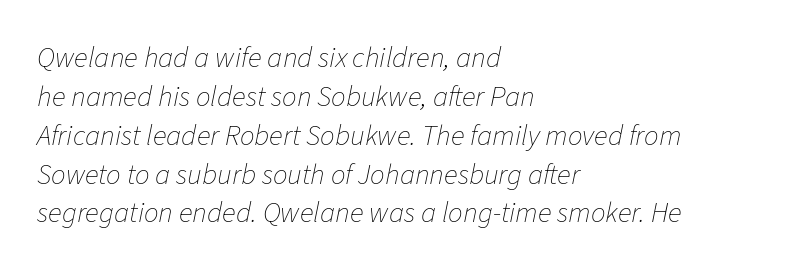
Varying glyph widths throughout — classic text-font behaviour. Letters rest on an invisible, unmarked baseline. In terms of posture, this sample is oblique. The line texture is even and compact thanks to regular tracking. Visually the block forms a straight wall on the left and a jagged coastline on the right.
